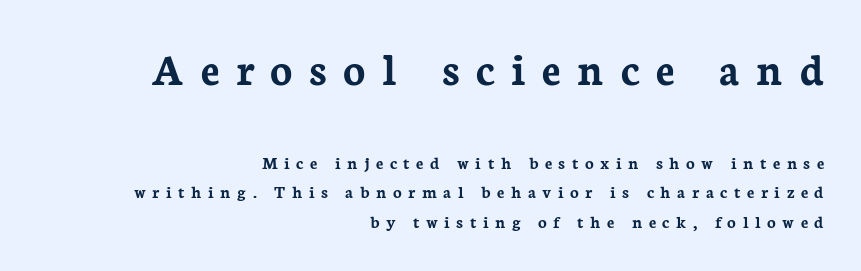
{"serif": "yes", "italic": "no", "bold": "yes", "weight": "semibold", "width": "normal", "stroke_contrast": "low", "x_height": "medium", "monospaced": "no", "underline": "no", "align": "right", "line_spacing": "normal", "line_spacing_ratio": 1.65, "letter_spacing": "wide", "letter_spacing_em": 0.36, "larger_block": "first", "size_ratio": 2.56, "glyph_px": 46}
